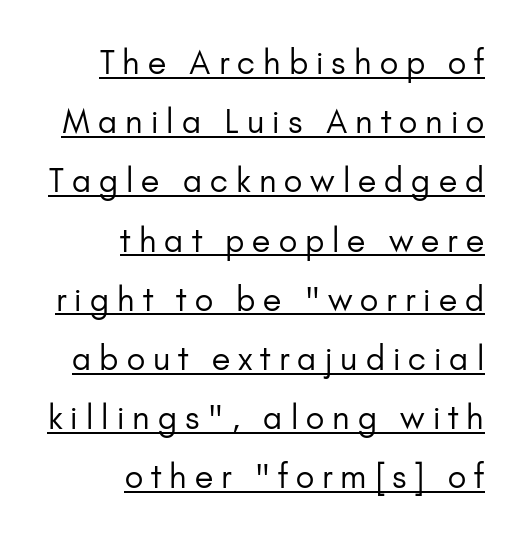
{"serif": "no", "italic": "no", "bold": "no", "weight": "regular", "width": "normal", "stroke_contrast": "low", "x_height": "small", "monospaced": "no", "underline": "yes", "align": "right", "line_spacing_ratio": 1.85, "letter_spacing": "wide", "letter_spacing_em": 0.25, "glyph_px": 32}
